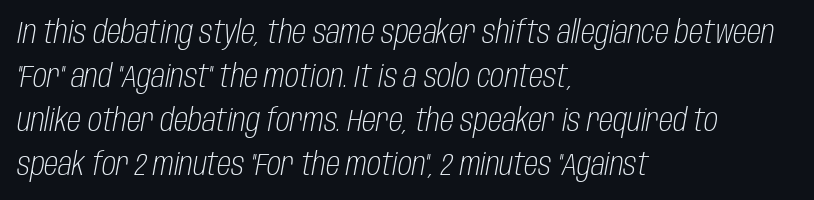
The image shows 32 px light, condensed type, italic (leaning right); set left-aligned, normal line spacing (1.37x), normal letter spacing, not underlined; low stroke contrast and a large x-height.
